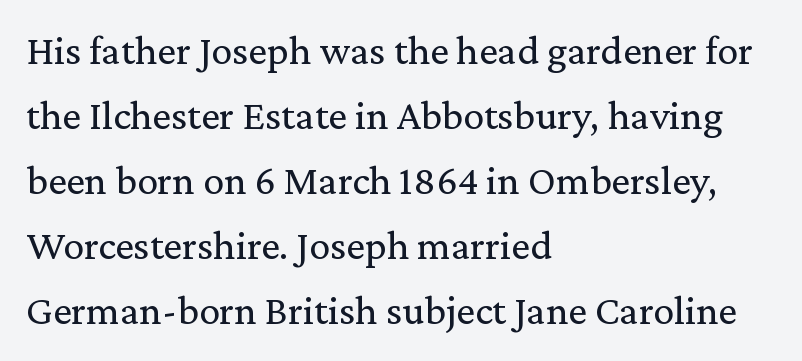
Q: Is the text bold? A: No.
Q: Is the text italic (slanted)? A: No, it is upright.
Q: Is the typeface a serif or a sans-serif typeface? A: Serif.
Q: Is the text underlined? A: No.
Q: How is the paragraph aligned? A: Left-aligned.
Q: Is the spacing between letters normal or unusually wide? A: Normal.
Q: Is the spacing between lines tight, normal or loose? A: Normal.
Q: Width (condensed, normal, or wide)? A: Normal.
Q: Stroke contrast? A: Low.
Q: x-height? A: Medium.
Q: Monospaced? A: No.
